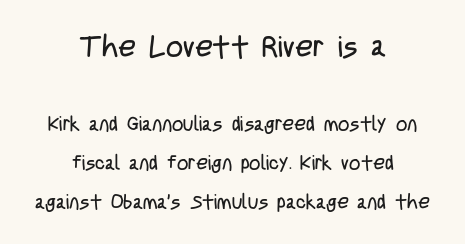
The more generous point size was reserved for the upper chunk. The letters stand upright; this is a roman face. Underlining? Definitely not there. Observe the ordinary spacing: letters are neighbours, not strangers.
